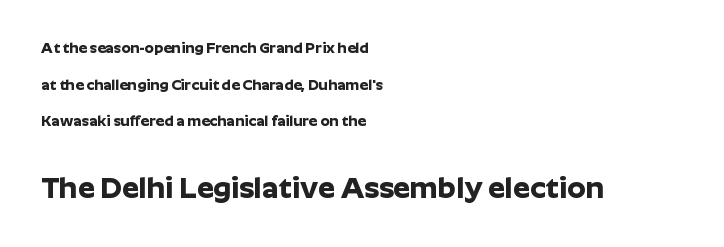
The image shows 30 px bold sans-serif type, upright; set left-aligned, loose line spacing (2.44x), normal letter spacing, not underlined; the second (bottom) block is 2.0x larger; low stroke contrast and a medium x-height.
